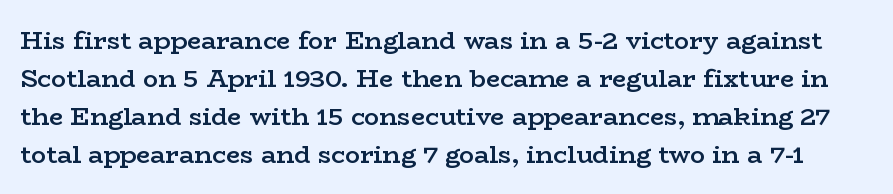
These lines keep a tight, regular rhythm from letter to letter. Does the weight exceed regular? Yes, but only to semibold. No italicization has been applied; the sample stays upright. The zone under the glyphs is completely vacant. Regarding leading, the lines here are spaced in the standard way.
